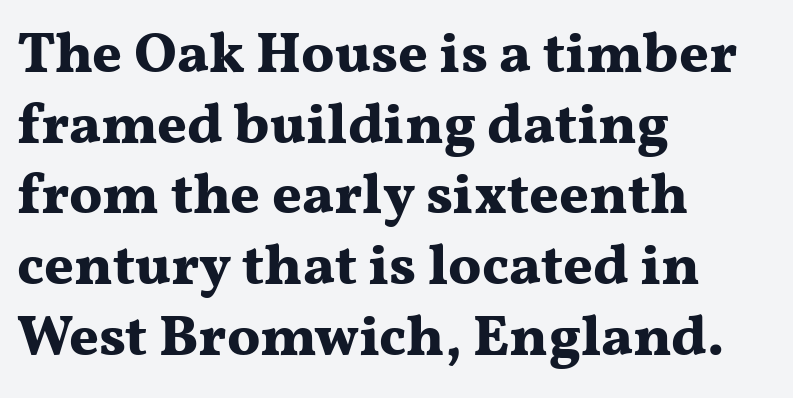
Observe the ordinary spacing: letters are neighbours, not strangers. Caption: bold face, heavy strokes. The space directly below the letters is spotless. Notice how the stems are strictly vertical — no italics here. I'd call this a serif setting — the letters wear small feet.
